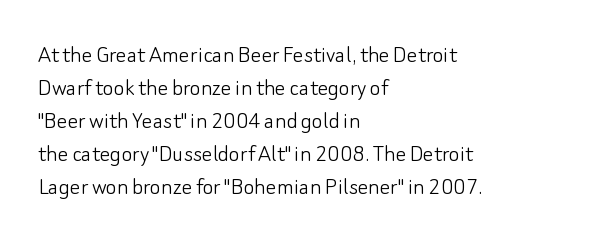
The image shows 26 px text type, upright; set left-aligned, normal line spacing (1.27x), normal letter spacing, not underlined.
